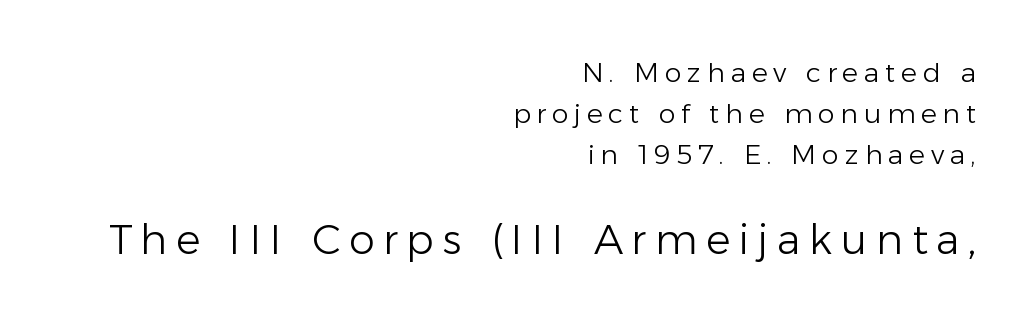
{"serif": "no", "italic": "no", "bold": "no", "weight": "light", "width": "normal", "stroke_contrast": "low", "x_height": "medium", "monospaced": "no", "underline": "no", "align": "right", "line_spacing": "normal", "line_spacing_ratio": 1.52, "letter_spacing": "wide", "letter_spacing_em": 0.21, "larger_block": "second", "size_ratio": 1.52, "glyph_px": 41}
